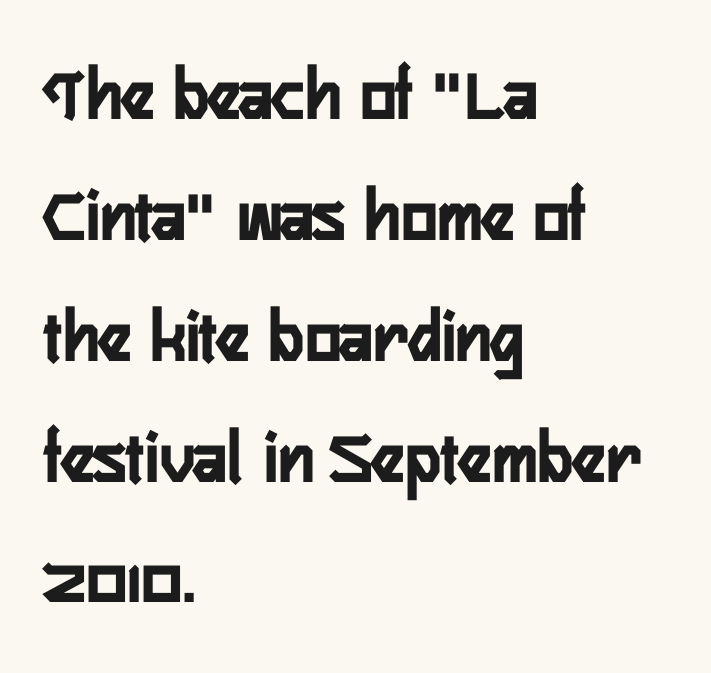
The image shows 76 px condensed sans-serif type, upright; set left-aligned, normal line spacing (1.59x), normal letter spacing, not underlined; low stroke contrast and a medium x-height.
